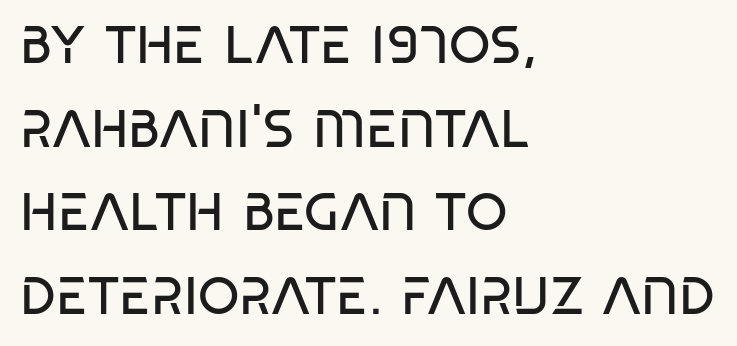
Q: Is the text bold? A: No.
Q: Is the typeface a serif or a sans-serif typeface? A: Sans-serif.
Q: Is the text underlined? A: No.
Q: How is the paragraph aligned? A: Left-aligned.
Q: Is the spacing between letters normal or unusually wide? A: Normal.
Q: Is the spacing between lines tight, normal or loose? A: Normal.
Q: Width (condensed, normal, or wide)? A: Condensed.
Q: Stroke contrast? A: Low.
Q: x-height? A: Large.
Q: Monospaced? A: No.
